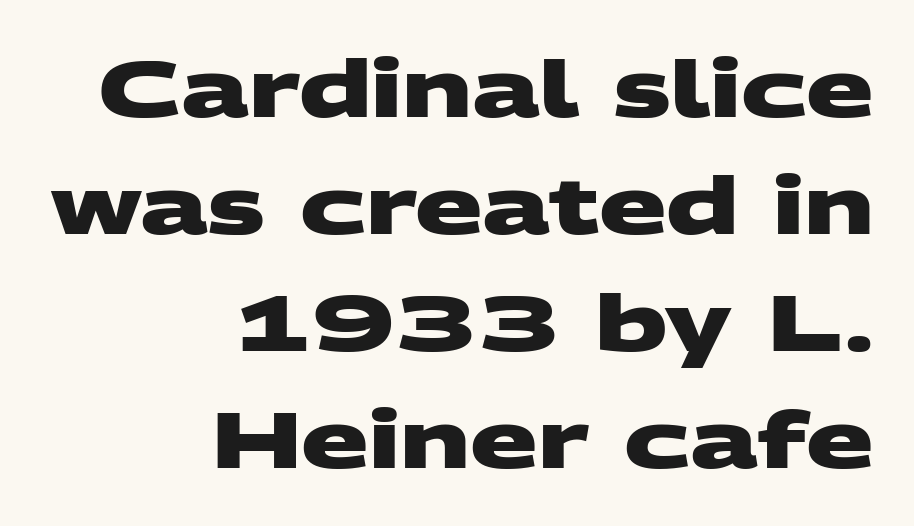
The image shows 79 px heavy, wide sans-serif type; set right-aligned, normal line spacing (1.48x), normal letter spacing, not underlined; medium stroke contrast and a large x-height.
